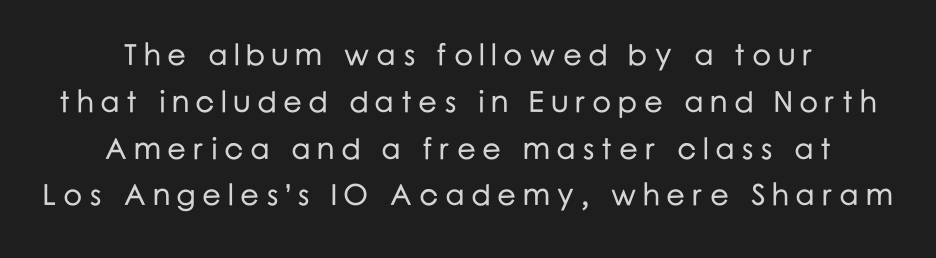
{"serif": "no", "italic": "no", "width": "normal", "stroke_contrast": "low", "x_height": "medium", "monospaced": "no", "underline": "no", "align": "center", "line_spacing": "normal", "line_spacing_ratio": 1.56, "letter_spacing": "wide", "letter_spacing_em": 0.21, "glyph_px": 30}
